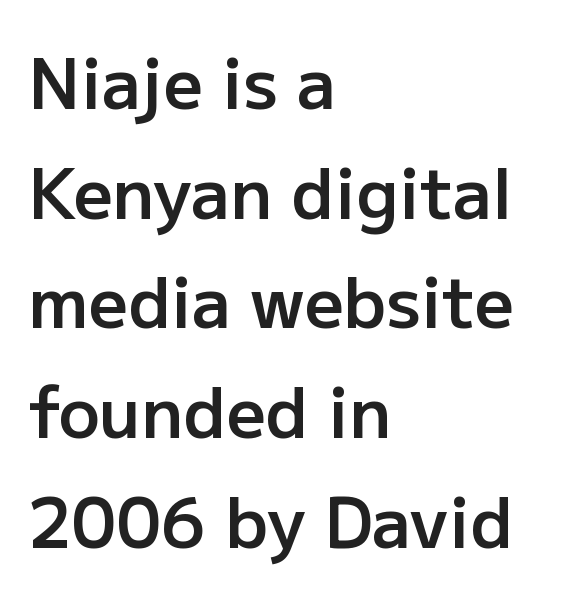
The image shows 69 px semibold sans-serif type, upright; set left-aligned, normal line spacing (1.59x), normal letter spacing, not underlined; low stroke contrast and a medium x-height.
